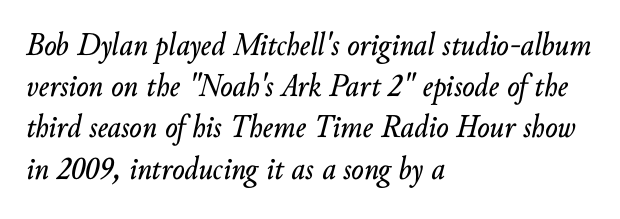
The image shows 33 px text type, italic (leaning right); set left-aligned, normal line spacing (1.25x), normal letter spacing, not underlined; low stroke contrast and a small x-height.
